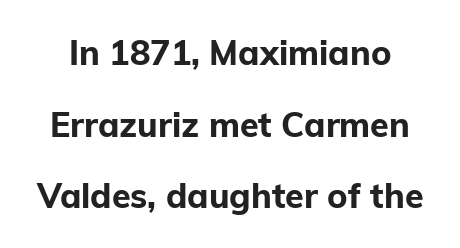
Q: Is the text bold? A: Yes.
Q: Is the text italic (slanted)? A: No, it is upright.
Q: Is the typeface a serif or a sans-serif typeface? A: Sans-serif.
Q: Is the text underlined? A: No.
Q: Is the spacing between letters normal or unusually wide? A: Normal.
Q: Is the spacing between lines tight, normal or loose? A: Loose.
Q: Width (condensed, normal, or wide)? A: Normal.
Q: Stroke contrast? A: Low.
Q: x-height? A: Medium.
Q: Monospaced? A: No.
